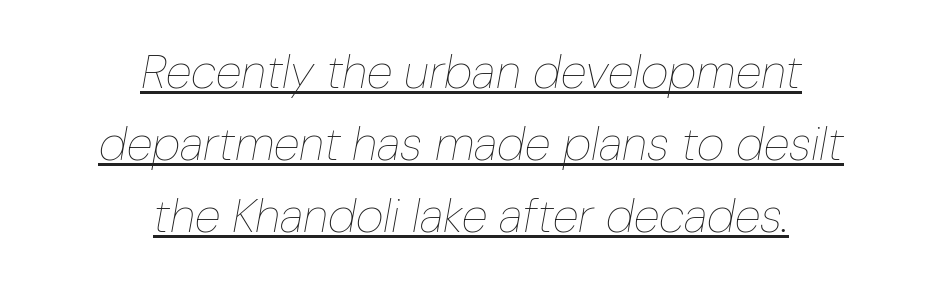
This rendering leaves character spacing at its baseline value. Stroke thickness stays within the range of a standard reading face or lighter. Compared with ordinary roman type, these characters are visibly tilted. You could not count columns in this text — the font is proportionally spaced.
